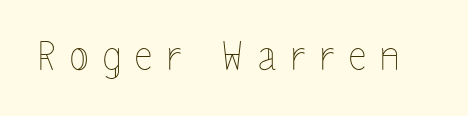
The image shows 39 px thin, condensed type, upright; set unusually wide letter spacing (+0.37 em), not underlined; a medium x-height.
